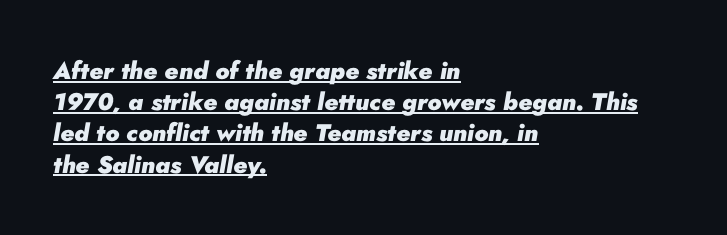
The tracking reads as untouched default to a designer's eye. Honestly, the underline is the first thing you notice here. A normal amount of white space separates one row of letters from the next. Rendered with sloped, italic letterforms. Heavy, bold letterforms.
